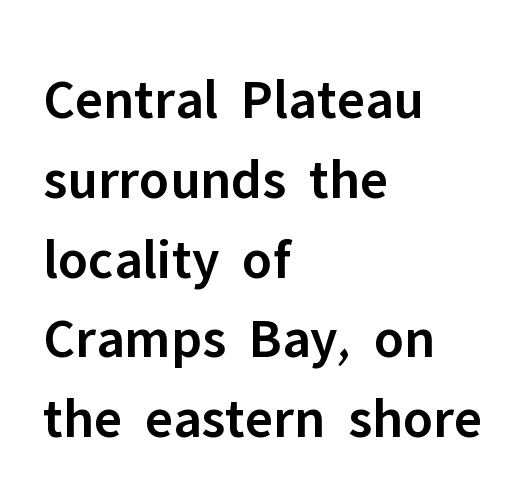
The image shows 57 px semibold sans-serif type, upright; set left-aligned, normal line spacing (1.4x), normal letter spacing, not underlined; low stroke contrast and a medium x-height.
